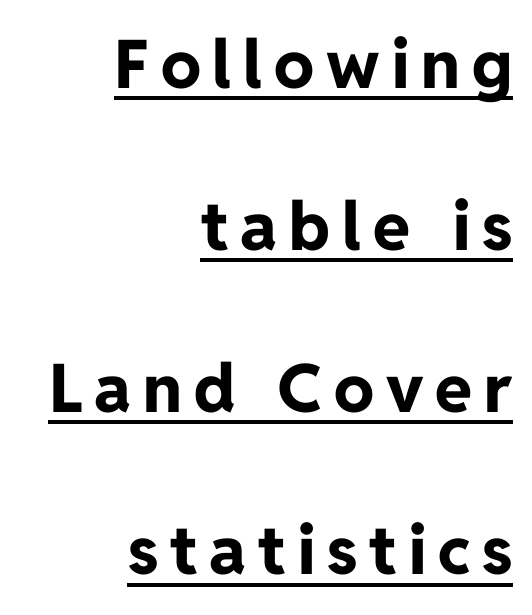
These lines stand farther apart than default settings would place them. The glyphs are accompanied by a horizontal stroke just below them. Character widths vary here, with narrow letters taking less room than wide ones. As a designer I'd log this as weight 700, bold.
